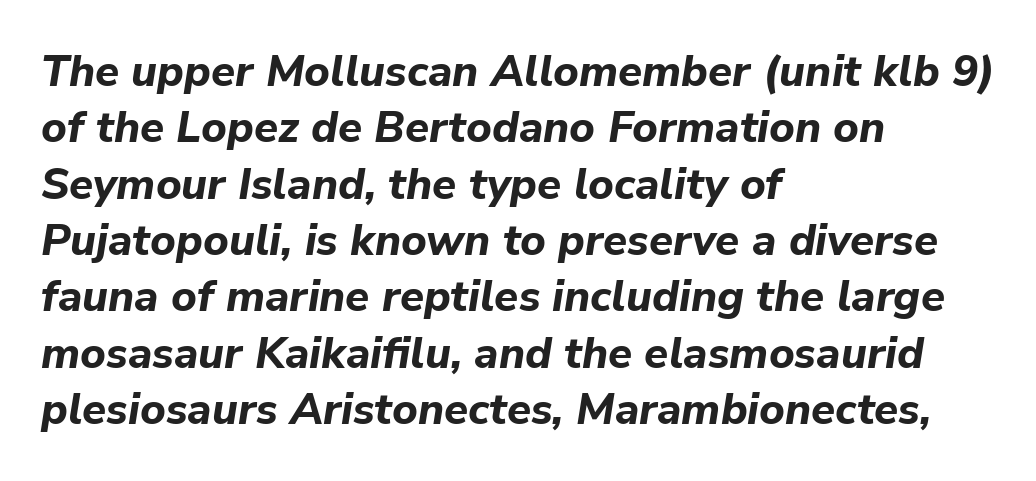
Quick note: interline space is typical. These lines stack with their left ends in a neat column. Caption: bold face, heavy strokes. Tracking value appears to be zero — textbook default spacing. The passage shown is typed in a proportional face where columns would drift. Bare-footed words on every line.
